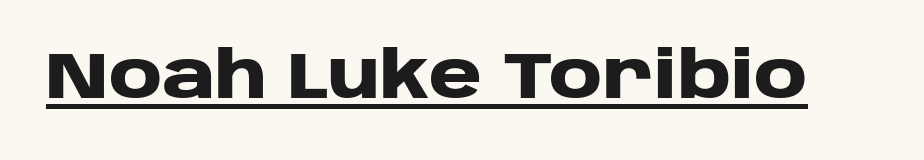
Q: Is the text bold? A: Yes.
Q: Is the text italic (slanted)? A: No, it is upright.
Q: Is the typeface a serif or a sans-serif typeface? A: Sans-serif.
Q: Is the text underlined? A: Yes.
Q: Is the spacing between letters normal or unusually wide? A: Normal.
Q: Width (condensed, normal, or wide)? A: Wide.
Q: Stroke contrast? A: Low.
Q: x-height? A: Large.
Q: Monospaced? A: No.
